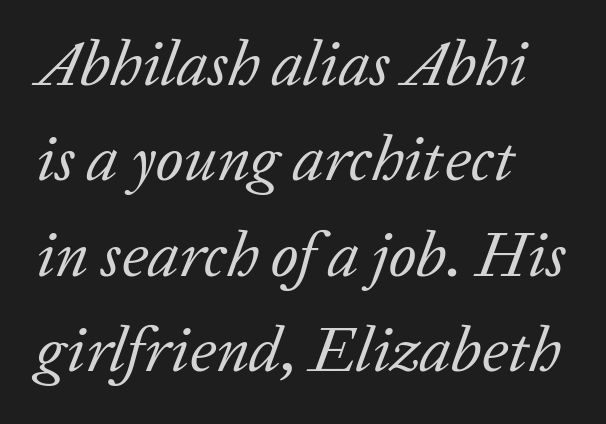
Q: Is the text bold? A: No.
Q: Is the text italic (slanted)? A: Yes, it leans right by about 20 degrees.
Q: Is the typeface a serif or a sans-serif typeface? A: Serif.
Q: Is the text underlined? A: No.
Q: How is the paragraph aligned? A: Left-aligned.
Q: Is the spacing between letters normal or unusually wide? A: Normal.
Q: Is the spacing between lines tight, normal or loose? A: Normal.
Q: Width (condensed, normal, or wide)? A: Normal.
Q: Stroke contrast? A: Low.
Q: x-height? A: Medium.
Q: Monospaced? A: No.
